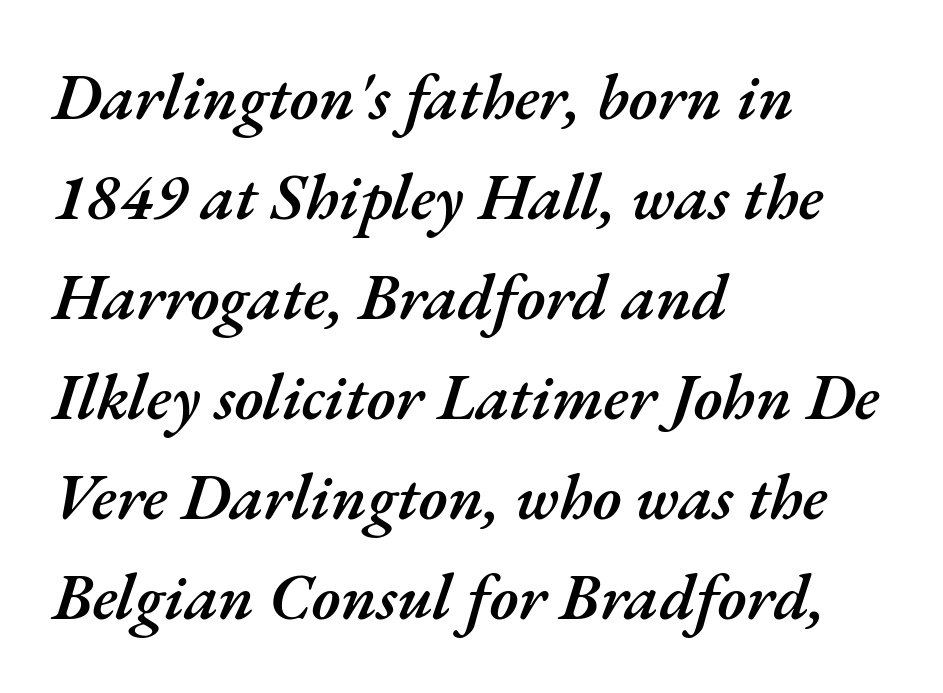
Honestly, there is no underline to notice here at all. Stroke thickness is moderately raised; the sample reads as semibold. The lines in this sample share a left origin and differ only in where they stop. The line-height multiplier appears to be the usual default. Rendered with sloped, italic letterforms.
